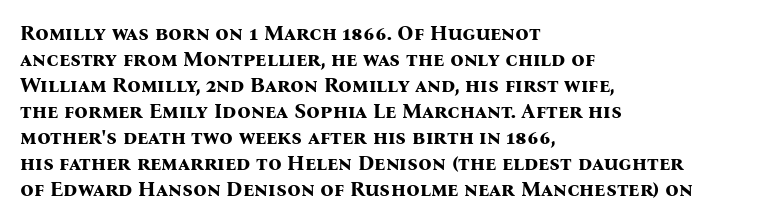
The strokes are fattened all the way to bold. Visually the block forms a straight wall on the left and a jagged coastline on the right. A typesetter would mark this as roman, not italic. The words here are not underlined.
